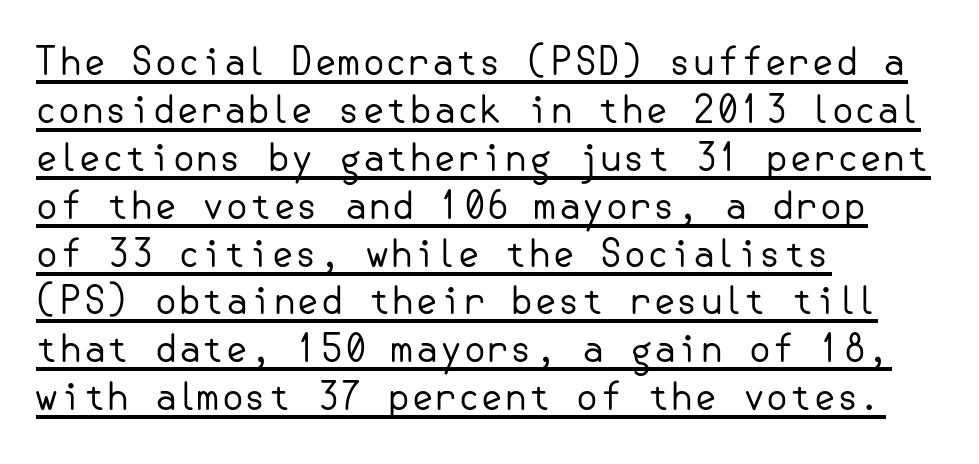
Q: Is the text bold? A: No.
Q: Is the text italic (slanted)? A: No, it is upright.
Q: Is the typeface a serif or a sans-serif typeface? A: Sans-serif.
Q: Is the text underlined? A: Yes.
Q: How is the paragraph aligned? A: Left-aligned.
Q: Is the spacing between letters normal or unusually wide? A: Normal.
Q: Is the spacing between lines tight, normal or loose? A: Normal.
Q: Width (condensed, normal, or wide)? A: Normal.
Q: Stroke contrast? A: Low.
Q: x-height? A: Small.
